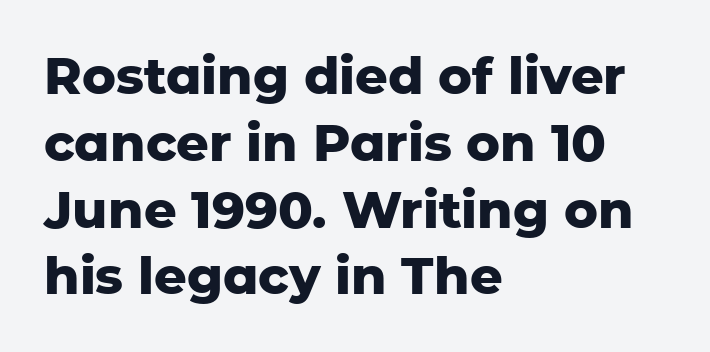
Q: Is the text bold? A: Yes.
Q: Is the text italic (slanted)? A: No, it is upright.
Q: Is the typeface a serif or a sans-serif typeface? A: Sans-serif.
Q: Is the text underlined? A: No.
Q: How is the paragraph aligned? A: Left-aligned.
Q: Is the spacing between letters normal or unusually wide? A: Normal.
Q: Is the spacing between lines tight, normal or loose? A: Normal.
Q: Width (condensed, normal, or wide)? A: Normal.
Q: Stroke contrast? A: Low.
Q: x-height? A: Medium.
Q: Monospaced? A: No.
